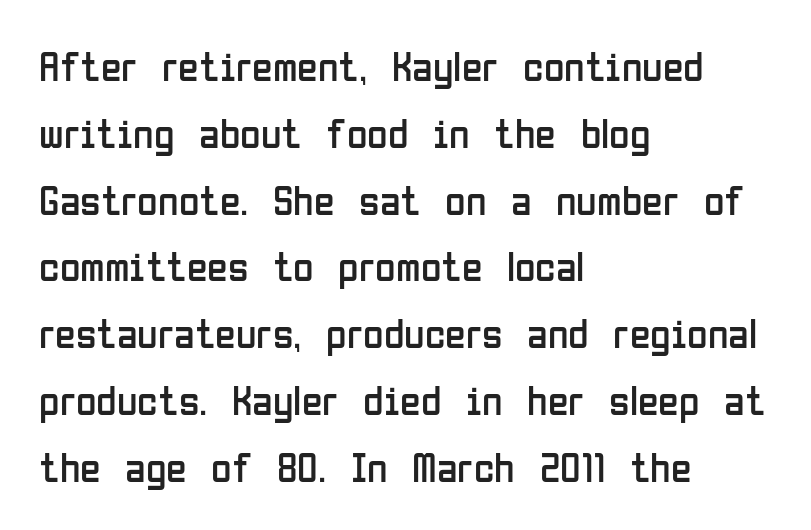
Q: Is the text bold? A: No.
Q: Is the text italic (slanted)? A: No, it is upright.
Q: Is the typeface a serif or a sans-serif typeface? A: Sans-serif.
Q: Is the text underlined? A: No.
Q: How is the paragraph aligned? A: Left-aligned.
Q: Is the spacing between letters normal or unusually wide? A: Normal.
Q: Is the spacing between lines tight, normal or loose? A: Normal.
Q: Width (condensed, normal, or wide)? A: Condensed.
Q: Stroke contrast? A: Low.
Q: x-height? A: Medium.
Q: Monospaced? A: No.
